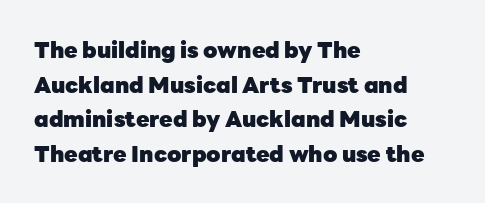
{"italic": "no", "bold": "yes", "underline": "no", "align": "left", "line_spacing": "normal", "line_spacing_ratio": 1.57, "letter_spacing": "normal", "letter_spacing_em": 0.0, "glyph_px": 22}
